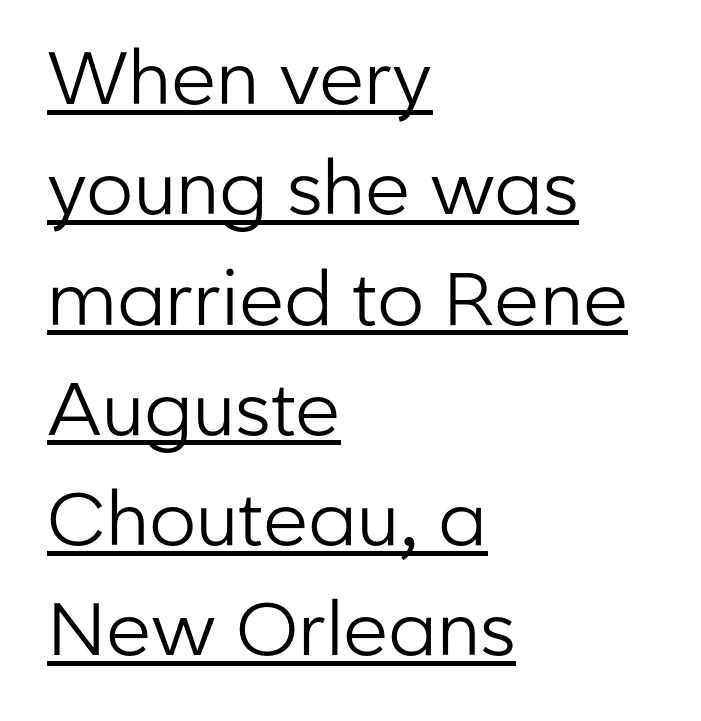
Q: Is the text bold? A: No.
Q: Is the text italic (slanted)? A: No, it is upright.
Q: Is the typeface a serif or a sans-serif typeface? A: Sans-serif.
Q: Is the text underlined? A: Yes.
Q: How is the paragraph aligned? A: Left-aligned.
Q: Is the spacing between letters normal or unusually wide? A: Normal.
Q: Is the spacing between lines tight, normal or loose? A: Normal.
Q: Width (condensed, normal, or wide)? A: Normal.
Q: Stroke contrast? A: Low.
Q: x-height? A: Medium.
Q: Monospaced? A: No.
